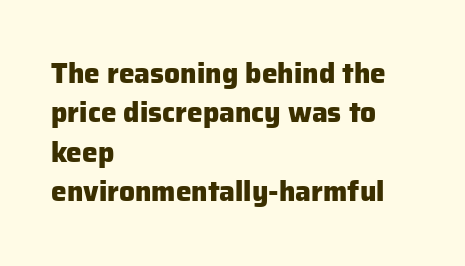
The image shows 28 px heavy sans-serif type, upright; set left-aligned, normal line spacing (1.41x), normal letter spacing, not underlined; low stroke contrast and a medium x-height.
